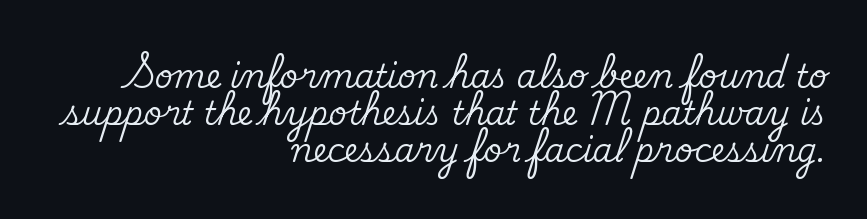
Q: Is the text italic (slanted)? A: Yes.
Q: Is the text underlined? A: No.
Q: How is the paragraph aligned? A: Right-aligned.
Q: Is the spacing between letters normal or unusually wide? A: Normal.
Q: Width (condensed, normal, or wide)? A: Normal.
Q: Stroke contrast? A: Medium.
Q: x-height? A: Small.
Q: Monospaced? A: No.
